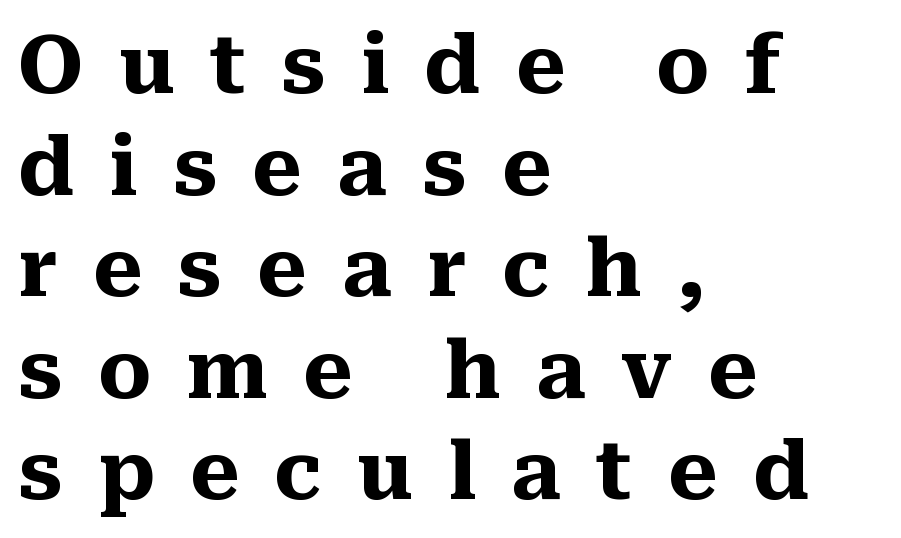
Words appear elongated and porous because spacing is wide. Is there any slant? The stems are plumb. The space directly below the letters is spotless. Here the designer chose a conventional face with non-uniform glyph widths. I'd call this a serif setting — the letters wear small feet. This block has exactly the height ordinary leading produces.
